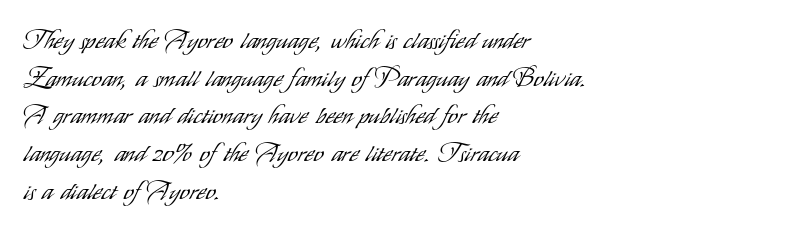
Q: Is the text bold? A: No.
Q: Is the text italic (slanted)? A: Yes.
Q: Is the text underlined? A: No.
Q: How is the paragraph aligned? A: Left-aligned.
Q: Is the spacing between letters normal or unusually wide? A: Normal.
Q: Is the spacing between lines tight, normal or loose? A: Normal.
